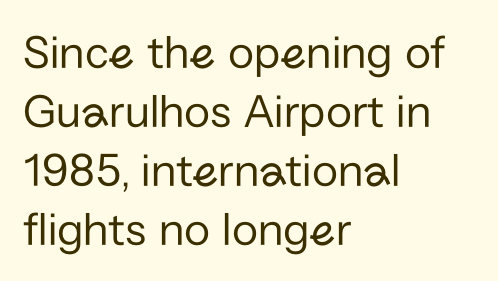
Q: Is the text bold? A: No.
Q: Is the text italic (slanted)? A: No, it is upright.
Q: Is the typeface a serif or a sans-serif typeface? A: Sans-serif.
Q: Is the text underlined? A: No.
Q: How is the paragraph aligned? A: Left-aligned.
Q: Is the spacing between letters normal or unusually wide? A: Normal.
Q: Width (condensed, normal, or wide)? A: Normal.
Q: Stroke contrast? A: Low.
Q: x-height? A: Medium.
Q: Monospaced? A: No.
